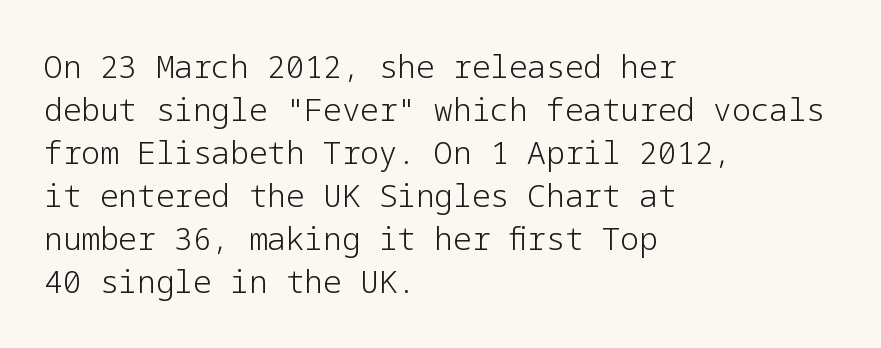
There is no visible air inserted between adjacent glyphs. The compositor pushed each line to the left boundary. Do the letters lean? They stand straight. Is the type heavy? It reads as light-to-regular instead.
